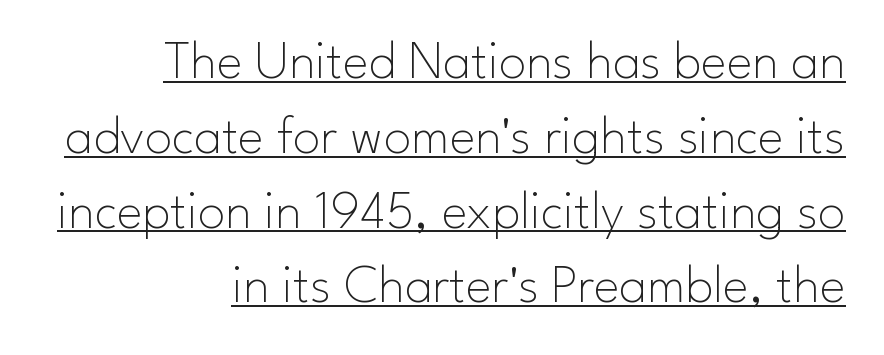
{"serif": "no", "italic": "no", "bold": "no", "weight": "thin", "width": "normal", "stroke_contrast": "low", "x_height": "small", "monospaced": "no", "underline": "yes", "align": "right", "line_spacing": "normal", "line_spacing_ratio": 1.36, "letter_spacing": "normal", "letter_spacing_em": 0.0, "glyph_px": 55}
